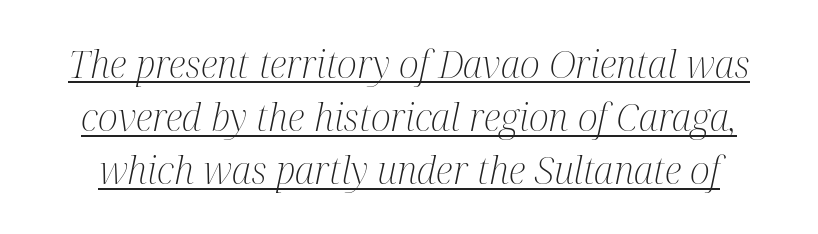
{"serif": "yes", "italic": "yes", "lean": "right", "slant_degrees": 12, "bold": "no", "weight": "light", "width": "condensed", "stroke_contrast": "medium", "x_height": "medium", "monospaced": "no", "underline": "yes", "line_spacing": "normal", "line_spacing_ratio": 1.4, "letter_spacing": "normal", "letter_spacing_em": 0.0, "glyph_px": 38}
